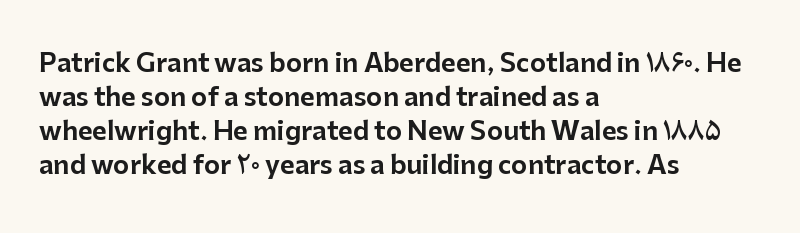
The image shows 25 px text type, upright; set left-aligned, normal line spacing (1.36x), normal letter spacing, not underlined.
